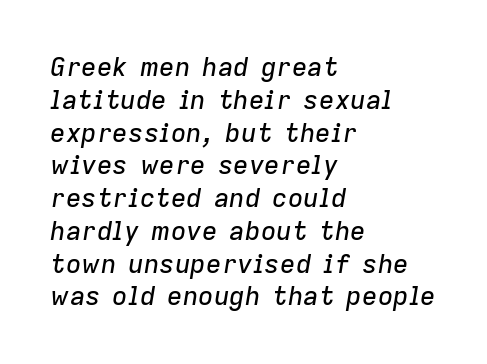
The image shows 26 px text type, italic (leaning right); set left-aligned, normal line spacing (1.26x), normal letter spacing, not underlined.
